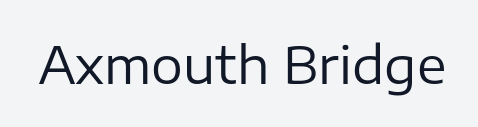
{"serif": "no", "italic": "no", "bold": "no", "weight": "regular", "width": "normal", "stroke_contrast": "low", "x_height": "medium", "monospaced": "no", "underline": "no", "letter_spacing": "normal", "letter_spacing_em": 0.0, "glyph_px": 50}
